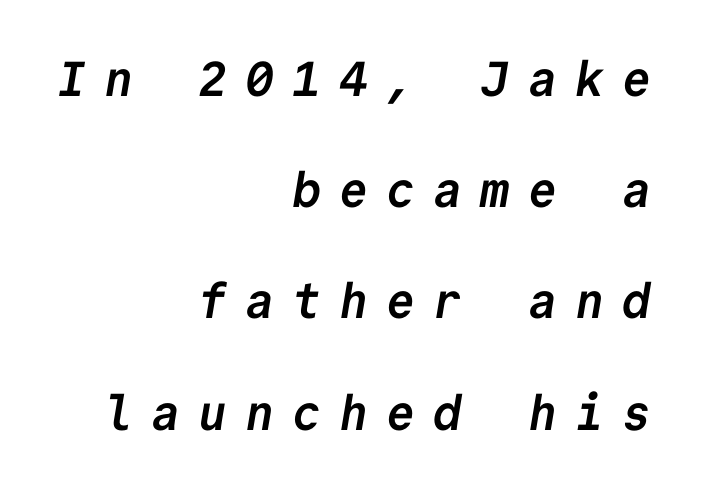
The image shows 49 px semibold sans-serif type, monospaced; set right-aligned, loose line spacing (2.27x), unusually wide letter spacing (+0.36 em), not underlined; low stroke contrast and a medium x-height.
